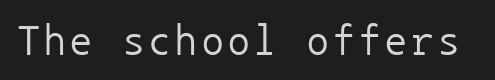
Is this a fixed-width face? Yes — each glyph sits in an identical cell. The specimen omits any rule beneath the text block's lines. Do the letters lean? They stand straight. This rendering employs a face without finishing strokes, i.e., a sans-serif. Counters stay open thanks to moderate or lighter strokes.
